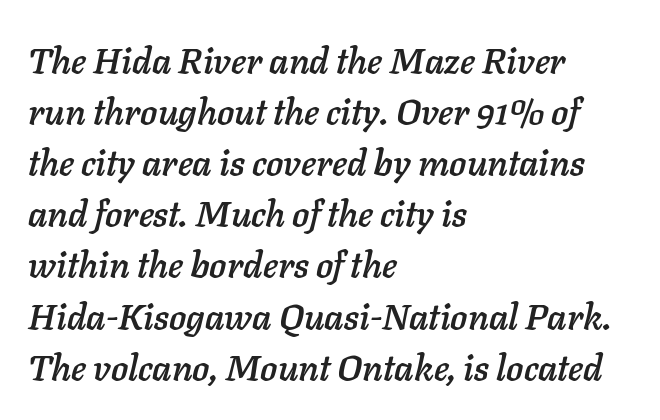
{"italic": "yes", "lean": "right", "slant_degrees": 11, "width": "normal", "stroke_contrast": "low", "x_height": "medium", "monospaced": "no", "underline": "no", "align": "left", "line_spacing": "normal", "line_spacing_ratio": 1.42, "letter_spacing": "normal", "letter_spacing_em": 0.0, "glyph_px": 36}
